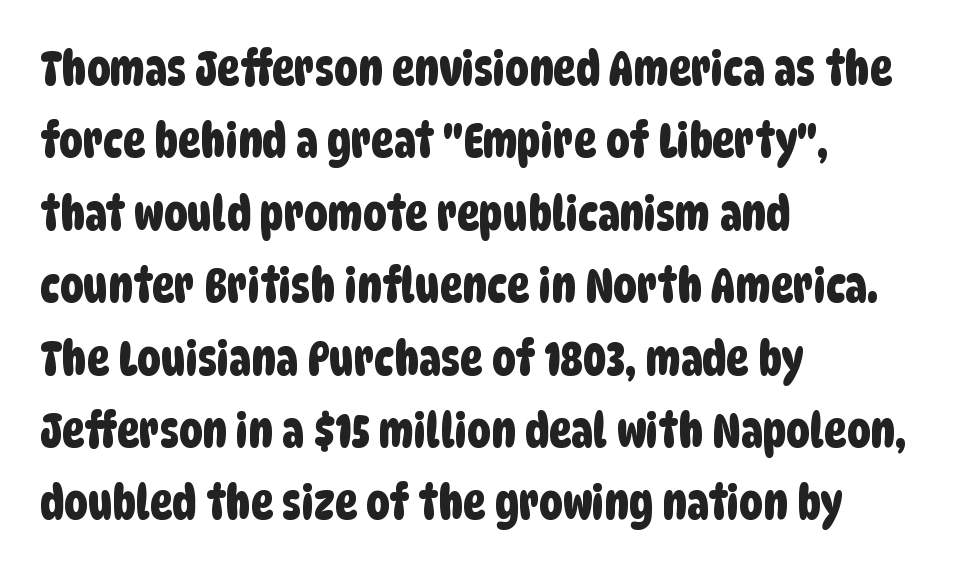
{"serif": "no", "width": "condensed", "stroke_contrast": "low", "x_height": "large", "monospaced": "no", "underline": "no", "align": "left", "line_spacing": "normal", "line_spacing_ratio": 1.54, "letter_spacing": "normal", "letter_spacing_em": 0.0, "glyph_px": 47}
